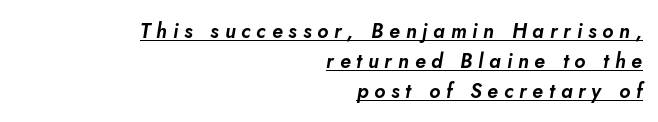
Q: Is the text italic (slanted)? A: Yes, it leans right by about 5 degrees.
Q: Is the text underlined? A: Yes.
Q: How is the paragraph aligned? A: Right-aligned.
Q: Is the spacing between letters normal or unusually wide? A: Unusually wide.
Q: Is the spacing between lines tight, normal or loose? A: Normal.
